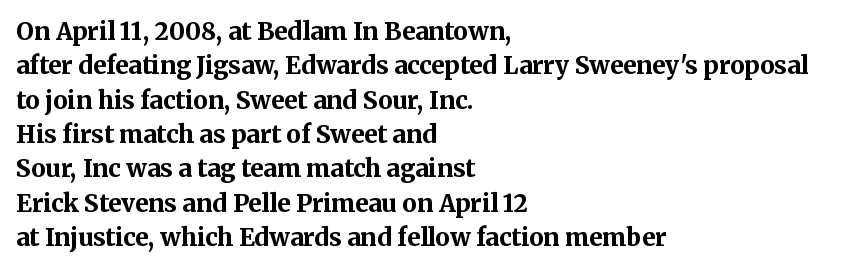
{"italic": "no", "bold": "yes", "underline": "no", "align": "left", "line_spacing": "normal", "line_spacing_ratio": 1.43, "letter_spacing": "normal", "letter_spacing_em": 0.0, "glyph_px": 24}
